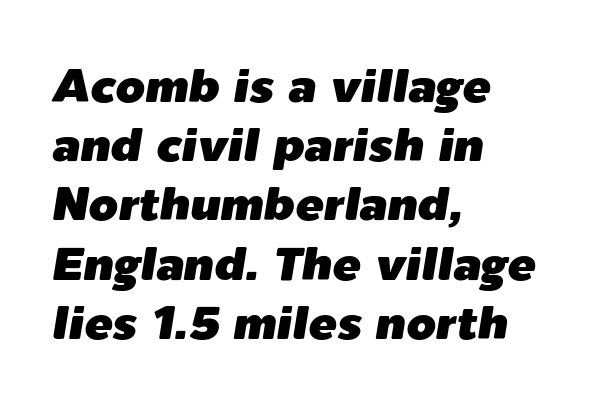
Q: Is the text italic (slanted)? A: Yes, it leans right by about 9 degrees.
Q: Is the text underlined? A: No.
Q: How is the paragraph aligned? A: Left-aligned.
Q: Is the spacing between letters normal or unusually wide? A: Normal.
Q: Is the spacing between lines tight, normal or loose? A: Normal.
Q: Width (condensed, normal, or wide)? A: Normal.
Q: Stroke contrast? A: Low.
Q: x-height? A: Medium.
Q: Monospaced? A: No.
